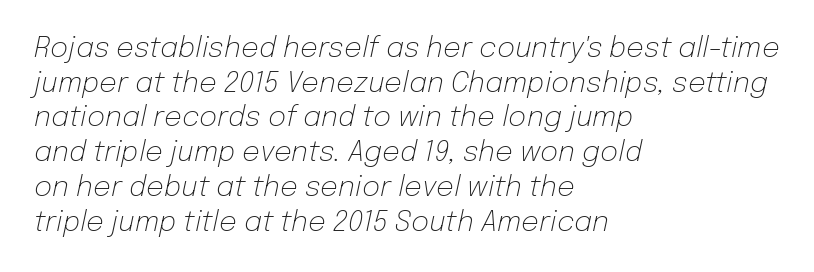
{"italic": "yes", "lean": "right", "slant_degrees": 12, "bold": "no", "weight": "light", "width": "normal", "stroke_contrast": "low", "x_height": "medium", "monospaced": "no", "underline": "no", "align": "left", "line_spacing_ratio": 1.24, "letter_spacing": "normal", "letter_spacing_em": 0.0, "glyph_px": 28}
